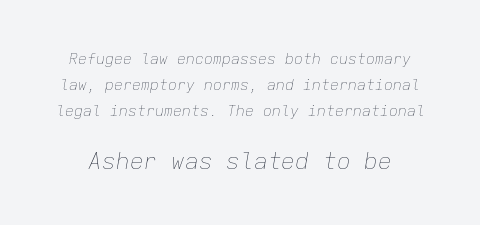
The image shows 23 px text type, italic (leaning right); set line spacing 1.74x, normal letter spacing, not underlined; the second (bottom) block is 1.53x larger.
